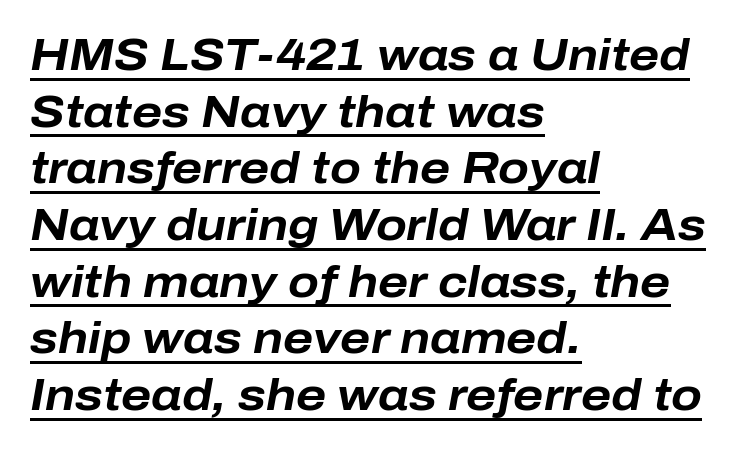
{"italic": "yes", "lean": "right", "slant_degrees": 10, "bold": "yes", "weight": "bold", "width": "normal", "stroke_contrast": "low", "x_height": "medium", "monospaced": "no", "underline": "yes", "align": "left", "line_spacing": "normal", "line_spacing_ratio": 1.26, "letter_spacing": "normal", "letter_spacing_em": 0.0, "glyph_px": 45}
